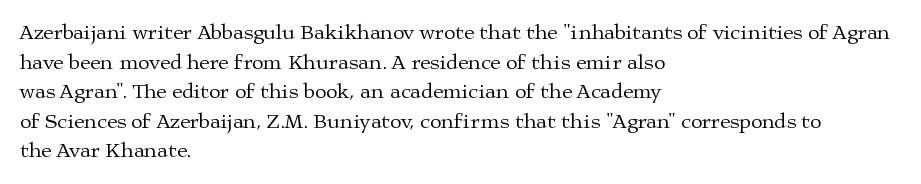
The image shows 21 px text type, upright; set left-aligned, normal line spacing (1.41x), normal letter spacing, not underlined.
